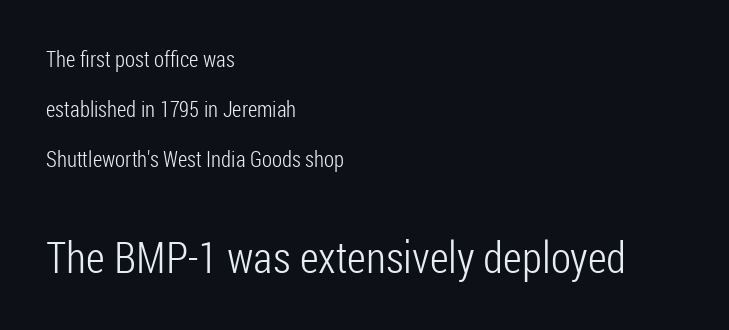
Q: Is the text bold? A: No.
Q: Is the text italic (slanted)? A: No, it is upright.
Q: Is the typeface a serif or a sans-serif typeface? A: Sans-serif.
Q: Is the text underlined? A: No.
Q: How is the paragraph aligned? A: Left-aligned.
Q: Is the spacing between letters normal or unusually wide? A: Normal.
Q: Is the spacing between lines tight, normal or loose? A: Loose.
Q: Which block of text is set in a larger size, the first (top) or the second (bottom)? A: The second (bottom) one.
Q: Width (condensed, normal, or wide)? A: Condensed.
Q: Stroke contrast? A: Low.
Q: x-height? A: Medium.
Q: Monospaced? A: No.
